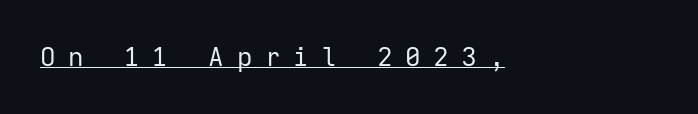
The image shows 26 px text type, upright; set unusually wide letter spacing (+0.48 em), underlined.
